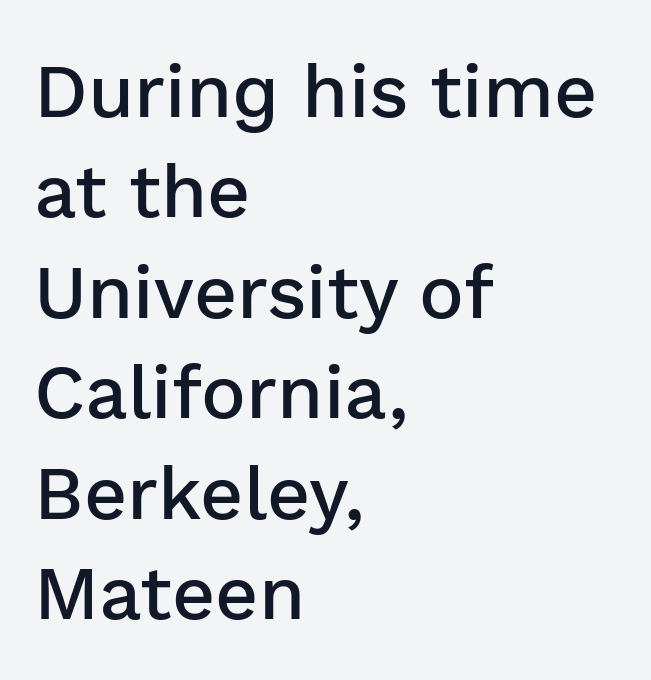
The image shows 75 px semibold sans-serif type, upright; set left-aligned, normal line spacing (1.34x), normal letter spacing, not underlined; low stroke contrast and a medium x-height.
